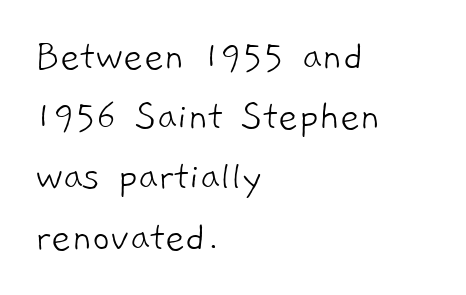
{"serif": "no", "bold": "no", "weight": "light", "width": "normal", "stroke_contrast": "low", "x_height": "medium", "monospaced": "no", "underline": "no", "align": "left", "line_spacing": "normal", "line_spacing_ratio": 1.4, "letter_spacing": "normal", "letter_spacing_em": 0.0, "glyph_px": 43}
